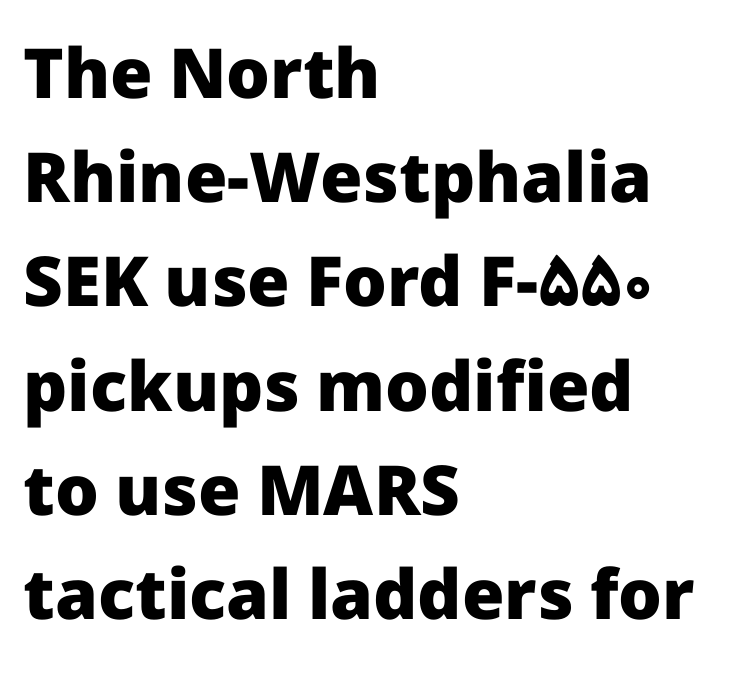
The passage shown is not underscored anywhere. Is this a fixed-width face? No — the glyphs have proportional, varying widths. Serifs: no, the terminals of the letterforms are clean. Is the block centered? No — it sits flush against the left margin. Ascenders rise straight up at ninety degrees. Compared with typical paragraphs, the rows here are spaced about the same.
